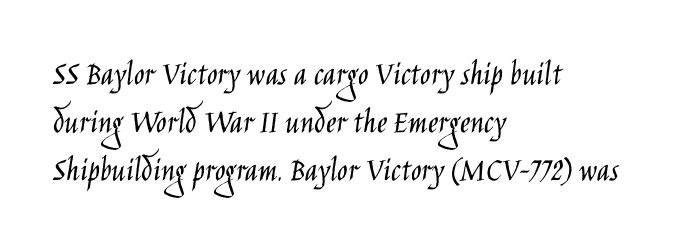
{"serif": "no", "bold": "no", "weight": "light", "width": "condensed", "stroke_contrast": "low", "x_height": "large", "monospaced": "no", "underline": "no", "align": "left", "line_spacing": "normal", "line_spacing_ratio": 1.37, "letter_spacing": "normal", "letter_spacing_em": 0.0, "glyph_px": 35}
